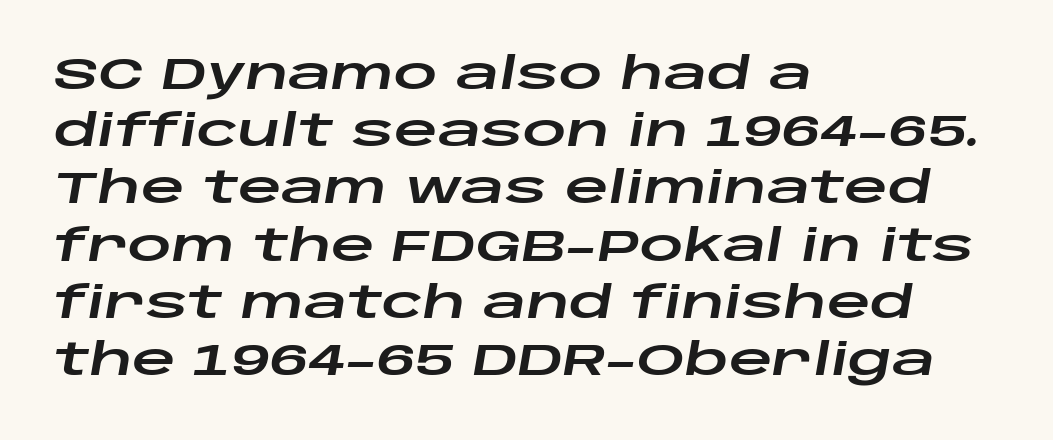
The passage shown is not underscored anywhere. Is the letter spacing exaggerated? No — it looks like the ordinary default. Varying glyph widths throughout — classic text-font behaviour. Normally led — the rows are evenly, conventionally spaced. Looking at the ascenders, they clearly lean.
